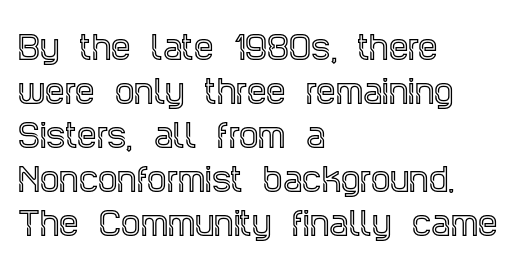
The space directly below the letters is spotless. The space between consecutive lines is moderate. The rendering uses natural spacing where letterforms have individual widths. Each letter's strokes conclude with small projecting serifs.
